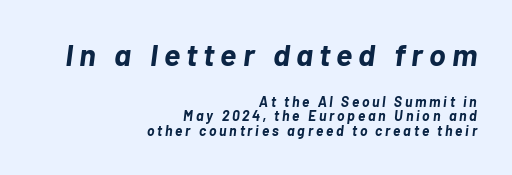
Short note: letters widely spaced. A typesetter would call this proportional, since set widths differ per character. The letters are slanted; this is an italic face. The rendering anchors every line to the right-hand side. This sample trades vertical openness for compactness between lines. This is heavy type, rendered in bold.
